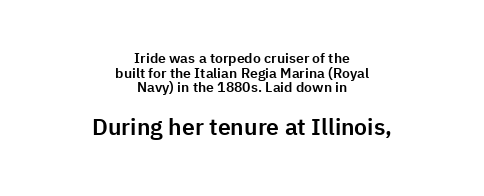
{"italic": "no", "underline": "no", "align": "center", "line_spacing": "tight", "line_spacing_ratio": 1.05, "letter_spacing": "normal", "letter_spacing_em": 0.0, "larger_block": "second", "size_ratio": 1.64, "glyph_px": 23}
